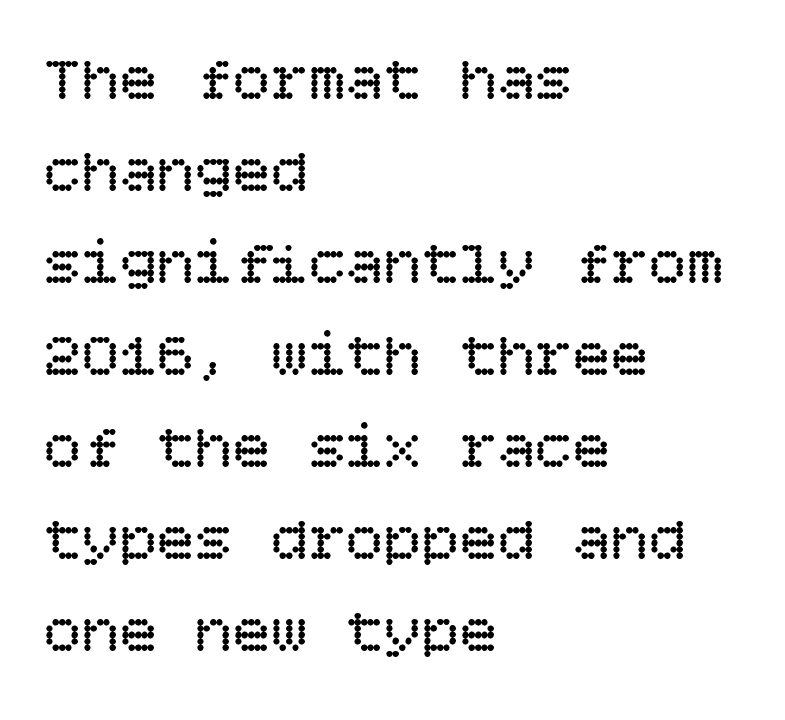
The image shows 63 px regular-weight type, upright; set left-aligned, normal line spacing (1.46x), normal letter spacing, not underlined; low stroke contrast and a large x-height.
